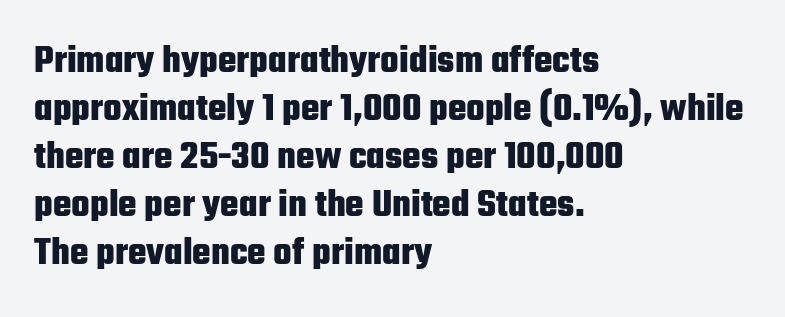
The image shows 39 px heavy, condensed sans-serif type, upright; set left-aligned, line spacing 1.23x, normal letter spacing, not underlined; low stroke contrast and a medium x-height.
